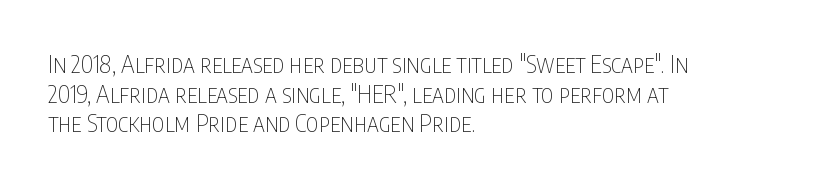
Words appear dense and cohesive because spacing is normal. Stem width sits at or under what a default text font uses. Honestly, there is no underline to notice here at all. The lettering stays uniformly vertical, giving the passage a roman look.
